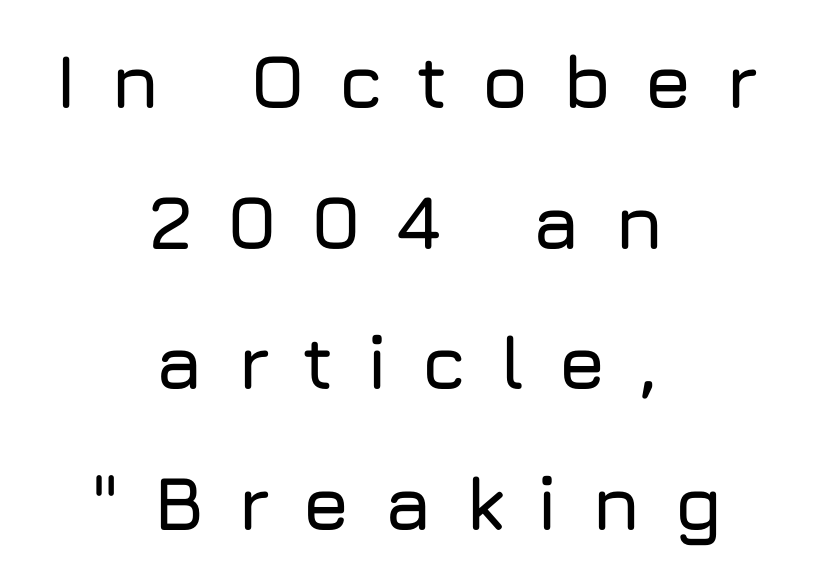
{"serif": "no", "italic": "no", "width": "normal", "stroke_contrast": "low", "x_height": "medium", "monospaced": "no", "underline": "no", "align": "center", "line_spacing_ratio": 1.85, "letter_spacing": "wide", "letter_spacing_em": 0.43, "glyph_px": 76}
